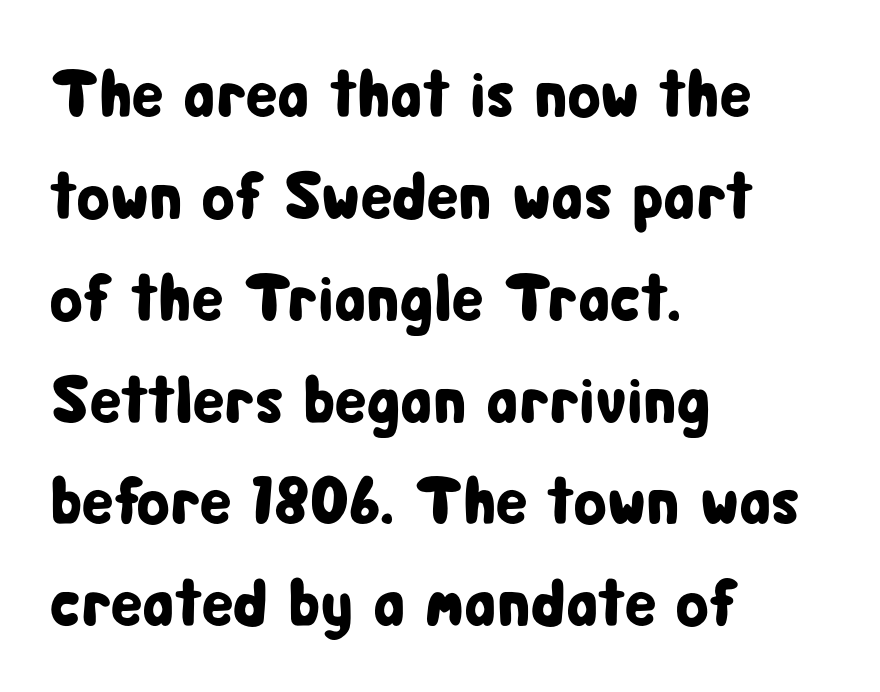
This rendering uses left alignment, leaving the right contour irregular. Upright lettering throughout. Think of a printed novel: that variable character pitch is what you see here. Unlike a traditional serif, this face leaves its strokes unadorned. Characters follow at the spacing the type designer built in.
